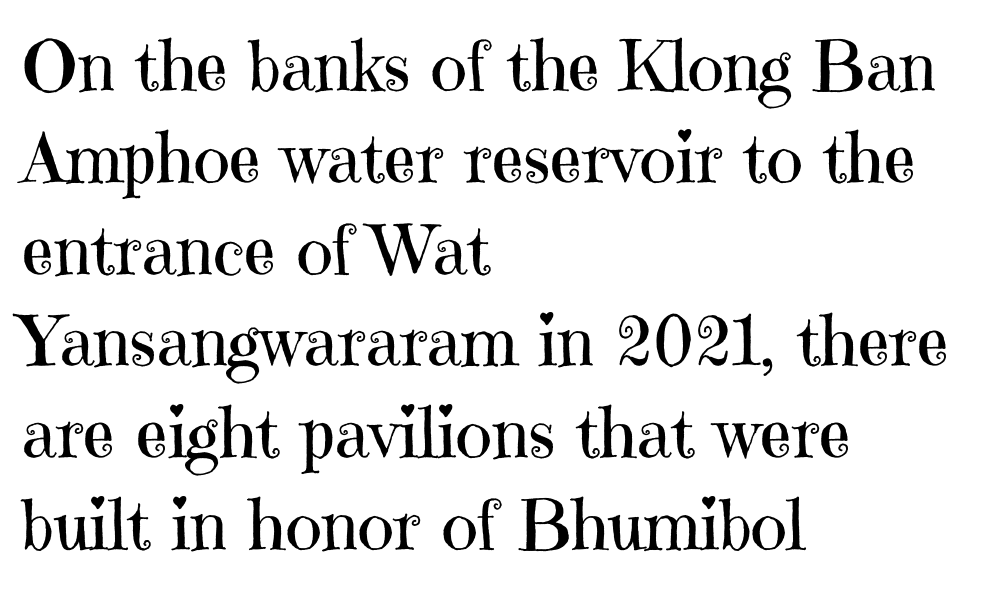
The image shows 69 px regular-weight serif type, upright; set left-aligned, normal line spacing (1.33x), normal letter spacing, not underlined; high stroke contrast and a medium x-height.
